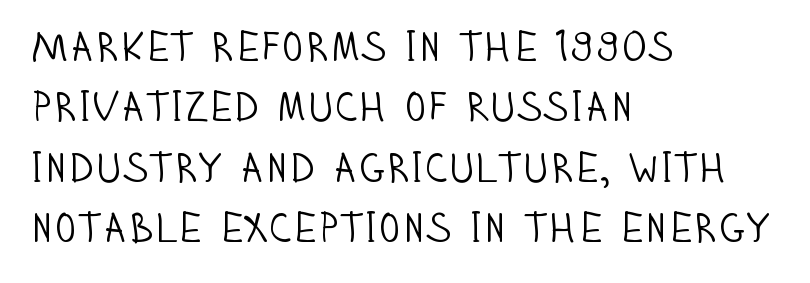
Q: Is the text bold? A: No.
Q: Is the text italic (slanted)? A: No, it is upright.
Q: Is the typeface a serif or a sans-serif typeface? A: Sans-serif.
Q: Is the text underlined? A: No.
Q: How is the paragraph aligned? A: Left-aligned.
Q: Is the spacing between letters normal or unusually wide? A: Normal.
Q: Is the spacing between lines tight, normal or loose? A: Normal.
Q: Width (condensed, normal, or wide)? A: Condensed.
Q: Stroke contrast? A: Low.
Q: x-height? A: Large.
Q: Monospaced? A: No.
